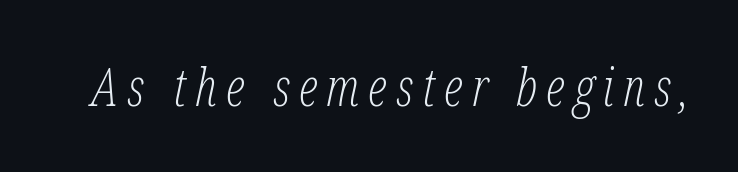
The zone under the glyphs is completely vacant. The font sits on the lighter half of the weight spectrum, regular included. Posture: slanted. This sample has the flowing, uneven cadence of proportional lettering.
